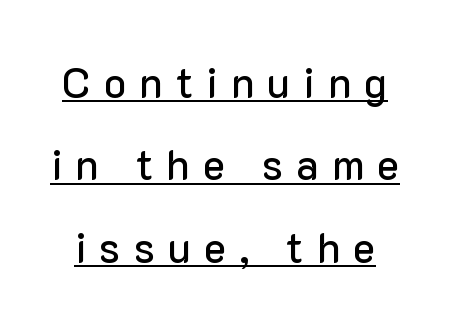
This is roman type, the default non-slanted kind. The designer dialed line spacing up above the default. Note the varied advance widths — an 'i' is clearly narrower than an 'm'. What decoration does the sample have? An underline.
